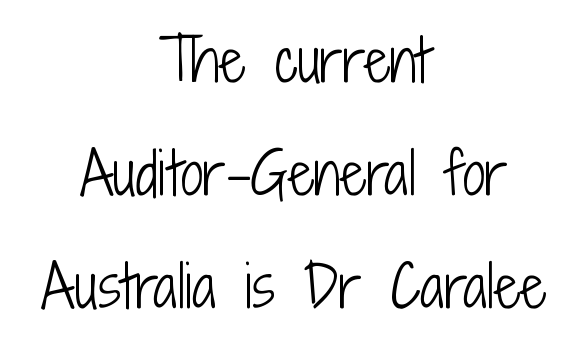
The image shows 57 px light, condensed sans-serif type, upright; set centered, loose line spacing (1.98x), normal letter spacing, not underlined; low stroke contrast and a medium x-height.
